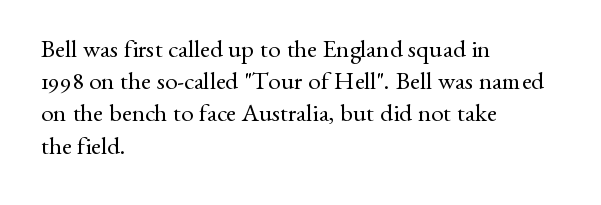
These lines keep a tight, regular rhythm from letter to letter. This sample is left-justified, so line endings fall wherever the words run out. The space between consecutive lines is moderate. Do the letters lean? They stand straight. The passage shown is not underscored anywhere. Stems and bowls with no extra thickness — not bold.
